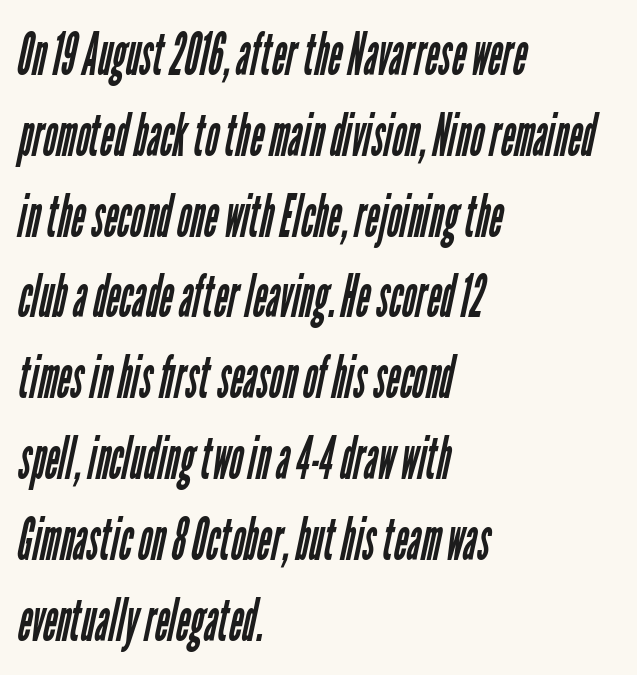
Q: Is the text bold? A: No.
Q: Is the typeface a serif or a sans-serif typeface? A: Sans-serif.
Q: Is the text underlined? A: No.
Q: How is the paragraph aligned? A: Left-aligned.
Q: Is the spacing between letters normal or unusually wide? A: Normal.
Q: Is the spacing between lines tight, normal or loose? A: Normal.
Q: Width (condensed, normal, or wide)? A: Condensed.
Q: Stroke contrast? A: Low.
Q: x-height? A: Medium.
Q: Monospaced? A: No.
